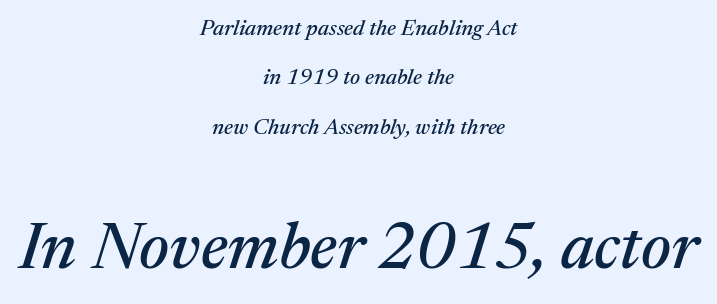
Q: Is the text italic (slanted)? A: Yes, it leans right by about 17 degrees.
Q: Is the typeface a serif or a sans-serif typeface? A: Serif.
Q: Is the text underlined? A: No.
Q: How is the paragraph aligned? A: Centered.
Q: Is the spacing between letters normal or unusually wide? A: Normal.
Q: Is the spacing between lines tight, normal or loose? A: Loose.
Q: Which block of text is set in a larger size, the first (top) or the second (bottom)? A: The second (bottom) one.
Q: Width (condensed, normal, or wide)? A: Normal.
Q: Stroke contrast? A: Medium.
Q: x-height? A: Medium.
Q: Monospaced? A: No.
